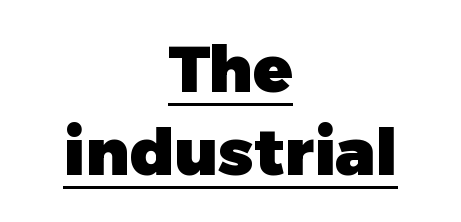
Q: Is the text bold? A: Yes.
Q: Is the text italic (slanted)? A: No, it is upright.
Q: Is the typeface a serif or a sans-serif typeface? A: Sans-serif.
Q: Is the text underlined? A: Yes.
Q: How is the paragraph aligned? A: Centered.
Q: Is the spacing between letters normal or unusually wide? A: Normal.
Q: Is the spacing between lines tight, normal or loose? A: Normal.
Q: Width (condensed, normal, or wide)? A: Normal.
Q: Stroke contrast? A: Low.
Q: x-height? A: Medium.
Q: Monospaced? A: No.
